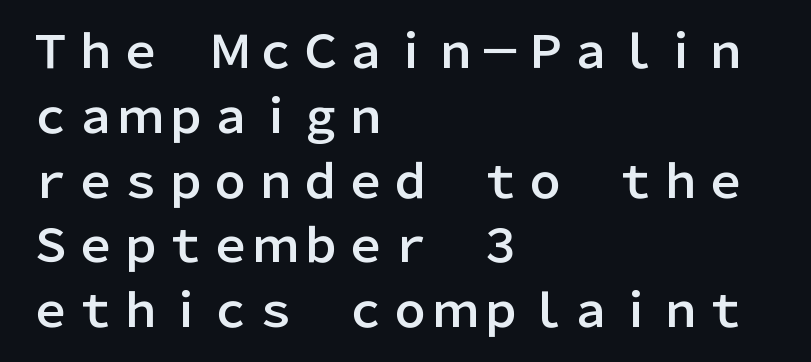
The image shows 45 px sans-serif type, upright; set left-aligned, normal line spacing (1.44x), normal letter spacing, not underlined; low stroke contrast and a medium x-height.
